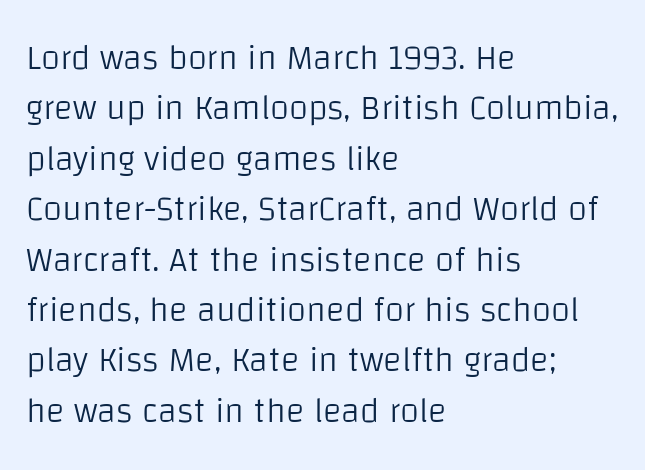
Q: Is the text bold? A: No.
Q: Is the text italic (slanted)? A: No, it is upright.
Q: Is the typeface a serif or a sans-serif typeface? A: Sans-serif.
Q: Is the text underlined? A: No.
Q: How is the paragraph aligned? A: Left-aligned.
Q: Is the spacing between letters normal or unusually wide? A: Normal.
Q: Is the spacing between lines tight, normal or loose? A: Normal.
Q: Width (condensed, normal, or wide)? A: Normal.
Q: Stroke contrast? A: Low.
Q: x-height? A: Large.
Q: Monospaced? A: No.
